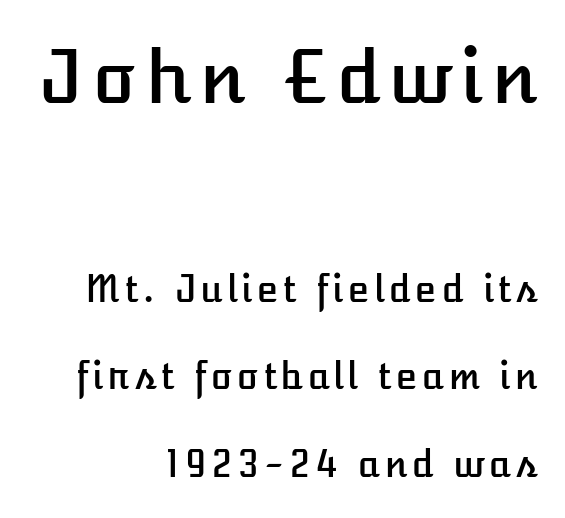
The image shows 73 px text type, upright; set right-aligned, loose line spacing (2.44x), not underlined; the first (top) block is 2.03x larger; low stroke contrast and a medium x-height.
